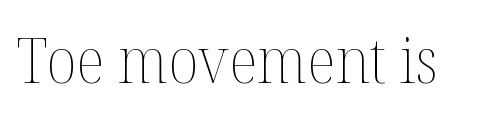
Q: Is the text bold? A: No.
Q: Is the text italic (slanted)? A: No, it is upright.
Q: Is the text underlined? A: No.
Q: Is the spacing between letters normal or unusually wide? A: Normal.
Q: Width (condensed, normal, or wide)? A: Normal.
Q: Stroke contrast? A: Medium.
Q: x-height? A: Medium.
Q: Monospaced? A: No.
